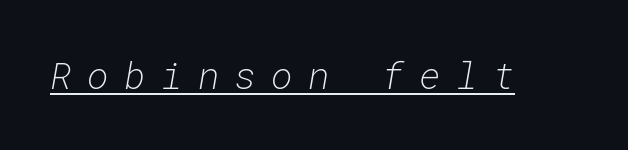
Underlined type. Every character here occupies the same horizontal width, giving the sample a typewriter-like rhythm. Style check: oblique. Weight: not bold — regular or lighter. Characters follow at a spacing far wider than the type designer built in.
